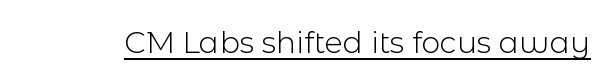
Q: Is the text bold? A: No.
Q: Is the text italic (slanted)? A: No, it is upright.
Q: Is the typeface a serif or a sans-serif typeface? A: Sans-serif.
Q: Is the text underlined? A: Yes.
Q: Is the spacing between letters normal or unusually wide? A: Normal.
Q: Width (condensed, normal, or wide)? A: Normal.
Q: x-height? A: Medium.
Q: Monospaced? A: No.
